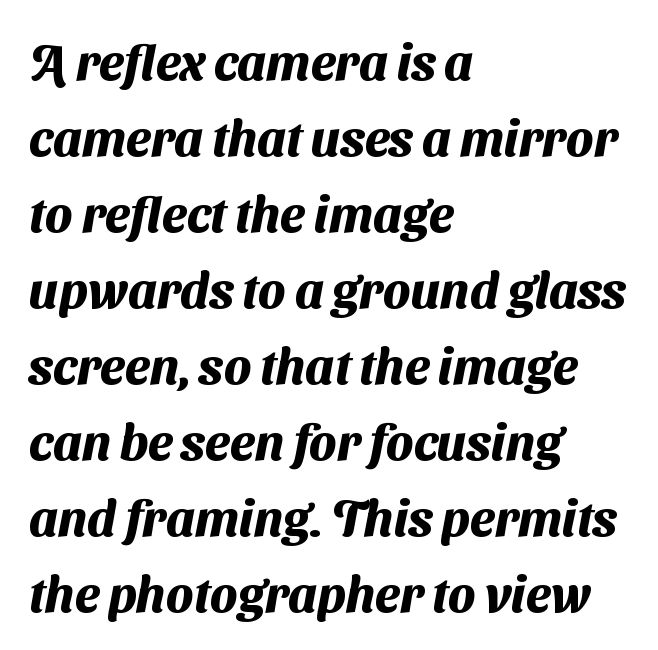
The image shows 50 px heavy sans-serif type; set left-aligned, normal line spacing (1.52x), normal letter spacing, not underlined; medium stroke contrast and a medium x-height.
